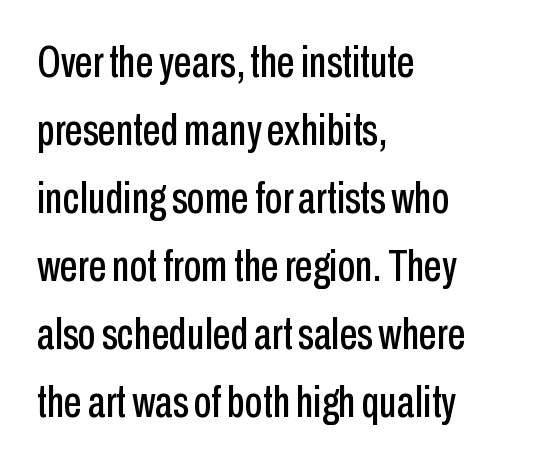
Q: Is the text italic (slanted)? A: No, it is upright.
Q: Is the typeface a serif or a sans-serif typeface? A: Sans-serif.
Q: Is the text underlined? A: No.
Q: How is the paragraph aligned? A: Left-aligned.
Q: Is the spacing between letters normal or unusually wide? A: Normal.
Q: Is the spacing between lines tight, normal or loose? A: Normal.
Q: Width (condensed, normal, or wide)? A: Condensed.
Q: Stroke contrast? A: Low.
Q: x-height? A: Medium.
Q: Monospaced? A: No.
